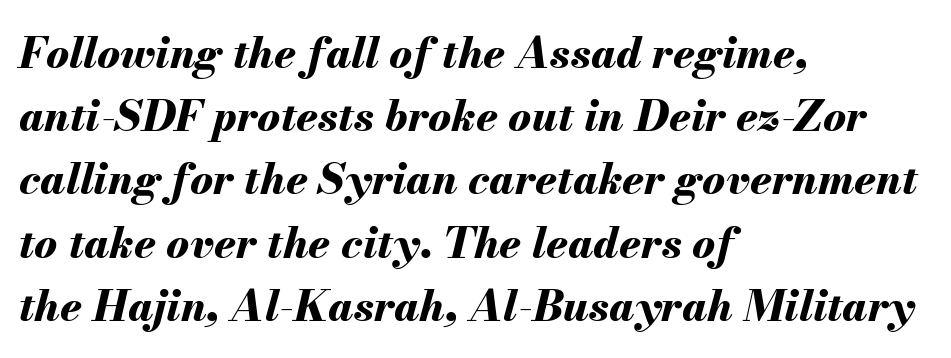
The image shows 43 px bold type, italic (leaning right); set left-aligned, normal line spacing (1.47x), normal letter spacing, not underlined; medium stroke contrast and a small x-height.
